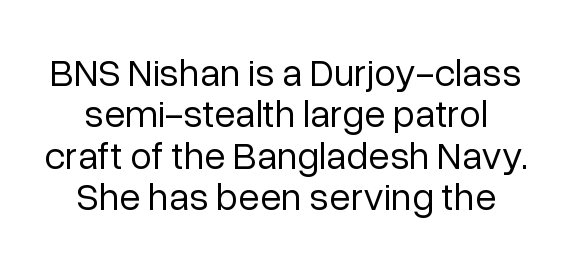
{"serif": "no", "italic": "no", "bold": "no", "weight": "regular", "width": "normal", "stroke_contrast": "low", "x_height": "medium", "monospaced": "no", "underline": "no", "line_spacing": "tight", "line_spacing_ratio": 1.06, "letter_spacing": "normal", "letter_spacing_em": 0.0, "glyph_px": 39}
